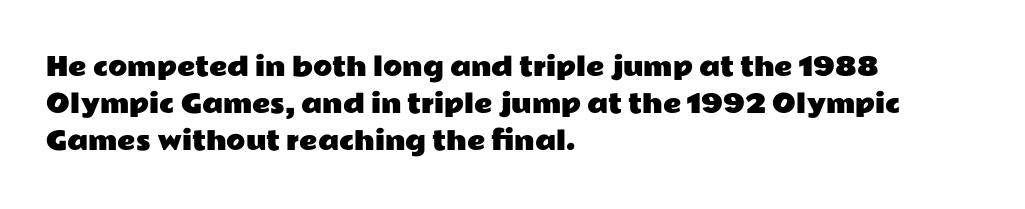
The space beneath each line is pristine and unruled. Compared with typical paragraphs, the rows here are spaced about the same. Notice how the passage keeps a crisp vertical edge on the left only. Short note: letters normally spaced.
